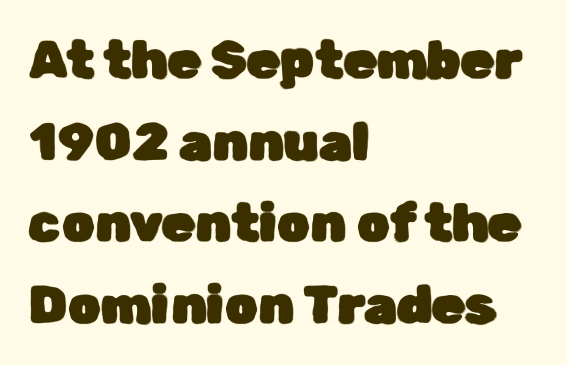
Q: Is the text italic (slanted)? A: No, it is upright.
Q: Is the typeface a serif or a sans-serif typeface? A: Sans-serif.
Q: Is the text underlined? A: No.
Q: How is the paragraph aligned? A: Left-aligned.
Q: Is the spacing between letters normal or unusually wide? A: Normal.
Q: Is the spacing between lines tight, normal or loose? A: Normal.
Q: Width (condensed, normal, or wide)? A: Normal.
Q: Stroke contrast? A: Low.
Q: x-height? A: Medium.
Q: Monospaced? A: No.
